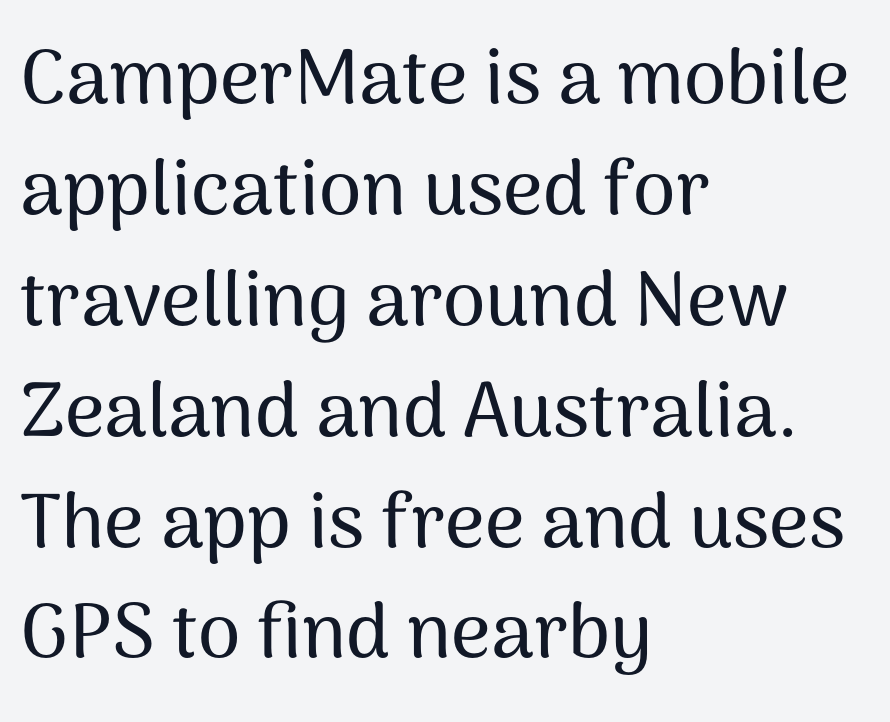
The image shows 77 px sans-serif type, upright; set left-aligned, normal line spacing (1.44x), normal letter spacing, not underlined; medium stroke contrast and a medium x-height.
